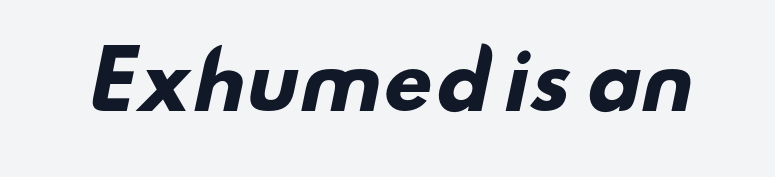
The image shows 77 px heavy, wide sans-serif type; set normal letter spacing, not underlined; low stroke contrast and a small x-height.
